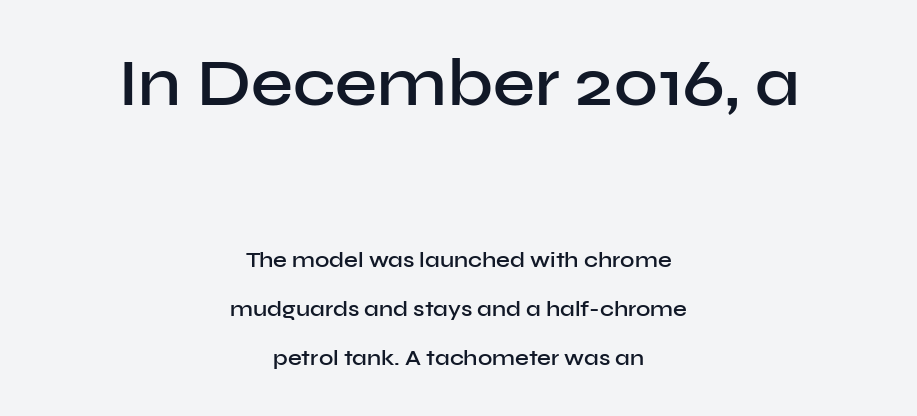
{"serif": "no", "italic": "no", "bold": "semi", "weight": "semibold", "width": "normal", "stroke_contrast": "low", "x_height": "medium", "monospaced": "no", "underline": "no", "align": "center", "line_spacing": "loose", "line_spacing_ratio": 2.23, "letter_spacing": "normal", "letter_spacing_em": 0.0, "larger_block": "first", "size_ratio": 3.05, "glyph_px": 67}
